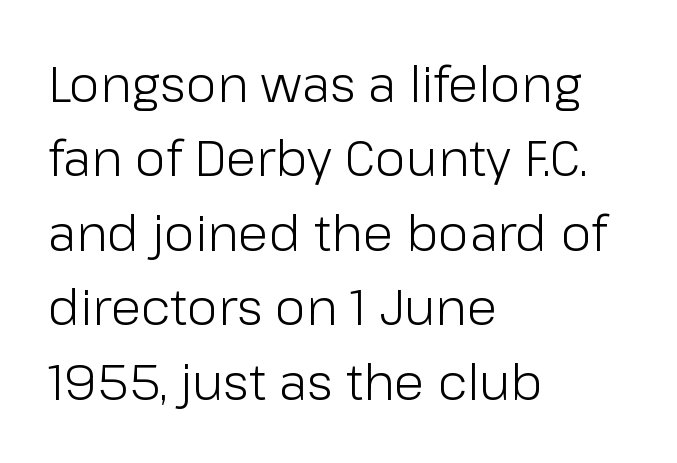
Vertical spacing — default. Quick note: underline off. Italic: no, the glyphs are upright roman. A light-to-regular cut is what we see here.
